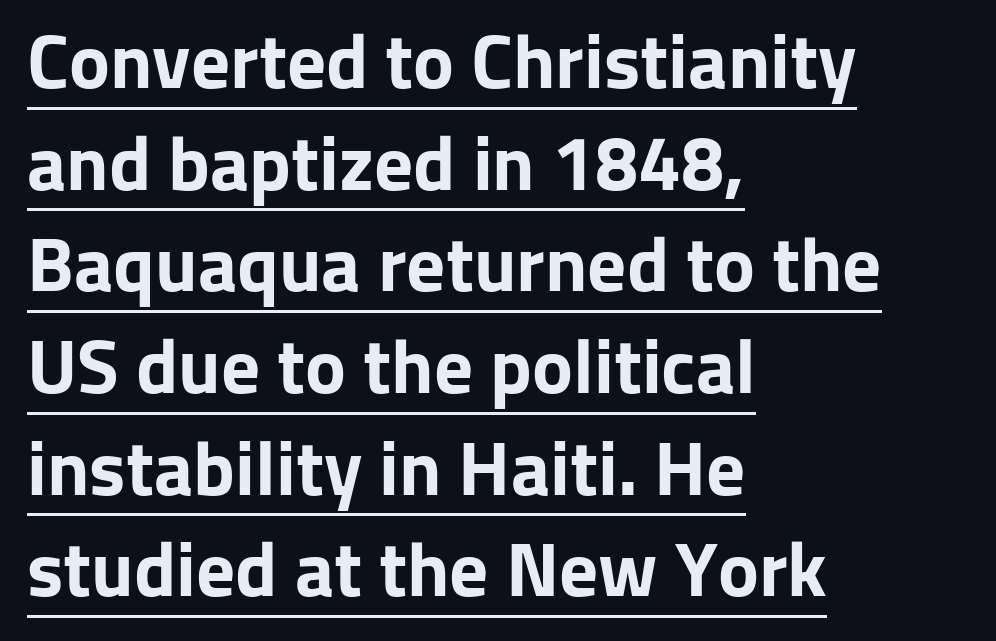
Q: Is the text bold? A: Yes.
Q: Is the text italic (slanted)? A: No, it is upright.
Q: Is the typeface a serif or a sans-serif typeface? A: Sans-serif.
Q: Is the text underlined? A: Yes.
Q: How is the paragraph aligned? A: Left-aligned.
Q: Is the spacing between letters normal or unusually wide? A: Normal.
Q: Is the spacing between lines tight, normal or loose? A: Normal.
Q: Width (condensed, normal, or wide)? A: Normal.
Q: Stroke contrast? A: Low.
Q: x-height? A: Medium.
Q: Monospaced? A: No.
